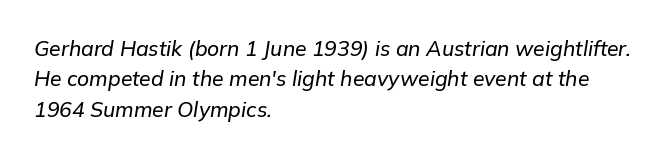
Q: Is the text italic (slanted)? A: Yes, it leans right by about 9 degrees.
Q: Is the text underlined? A: No.
Q: How is the paragraph aligned? A: Left-aligned.
Q: Is the spacing between letters normal or unusually wide? A: Normal.
Q: Is the spacing between lines tight, normal or loose? A: Normal.
